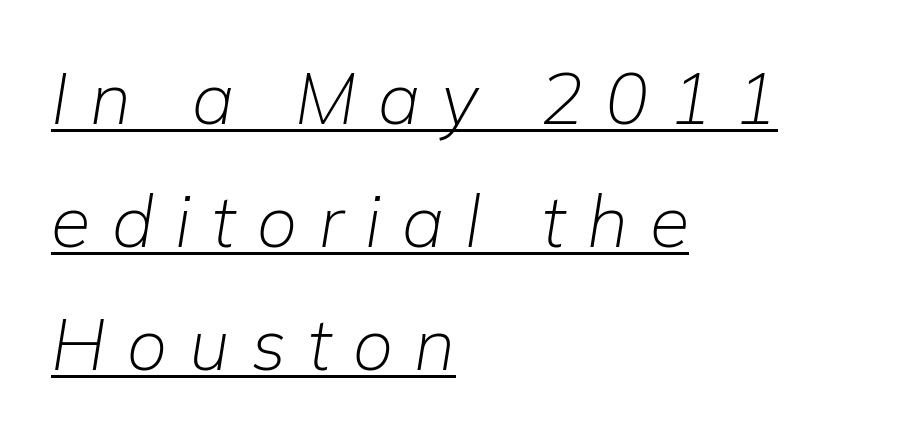
{"italic": "yes", "lean": "right", "slant_degrees": 9, "bold": "no", "weight": "light", "width": "normal", "stroke_contrast": "low", "x_height": "medium", "monospaced": "no", "underline": "yes", "align": "left", "line_spacing_ratio": 1.71, "letter_spacing": "wide", "letter_spacing_em": 0.3, "glyph_px": 72}
